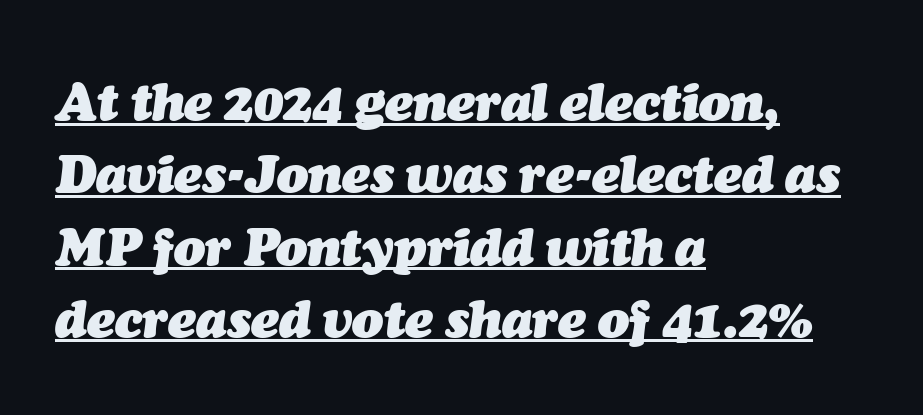
{"italic": "yes", "lean": "right", "slant_degrees": 7, "bold": "yes", "weight": "heavy", "width": "normal", "stroke_contrast": "medium", "x_height": "medium", "monospaced": "no", "underline": "yes", "align": "left", "line_spacing": "normal", "line_spacing_ratio": 1.39, "letter_spacing": "normal", "letter_spacing_em": 0.0, "glyph_px": 52}
